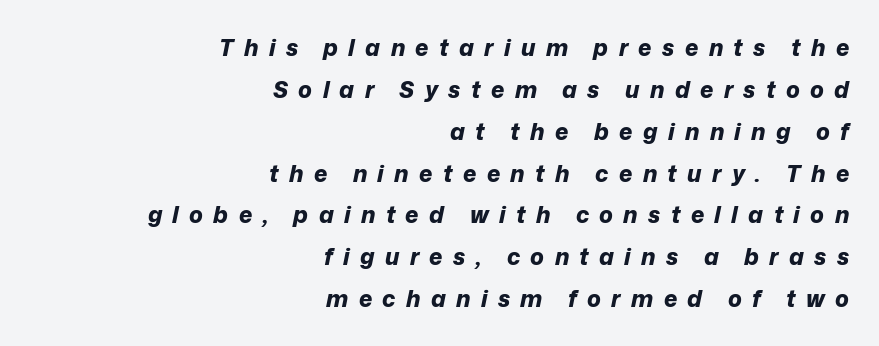
Q: Is the text bold? A: Yes.
Q: Is the text italic (slanted)? A: Yes, it leans right by about 12 degrees.
Q: Is the text underlined? A: No.
Q: How is the paragraph aligned? A: Right-aligned.
Q: Is the spacing between letters normal or unusually wide? A: Unusually wide.
